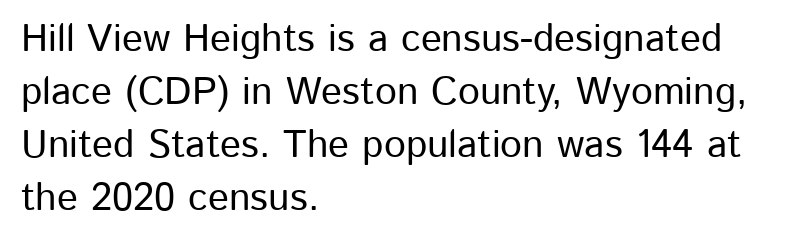
The image shows 39 px sans-serif type, upright; set left-aligned, normal line spacing (1.36x), normal letter spacing, not underlined; low stroke contrast and a medium x-height.
